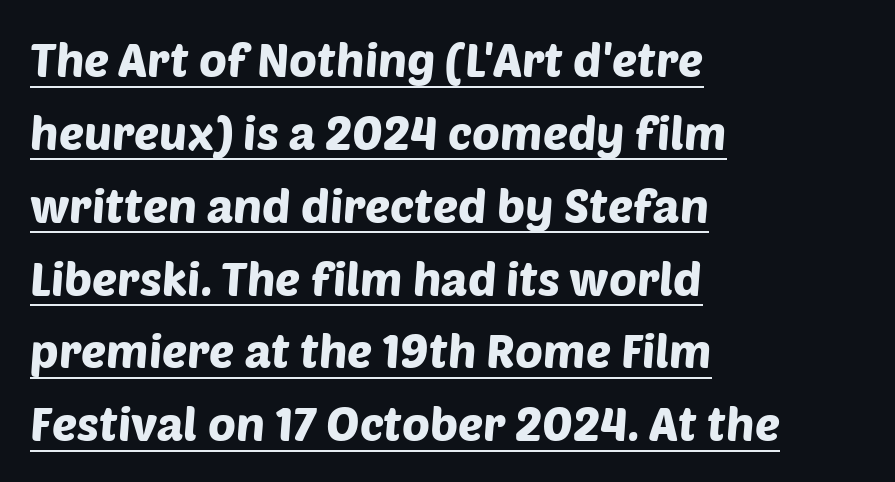
A normal amount of white space separates one row of letters from the next. The passage shown is typed in a proportional face where columns would drift. The rag falls on the right side of this text block. Spacing between characters is what you'd get straight out of the box.
